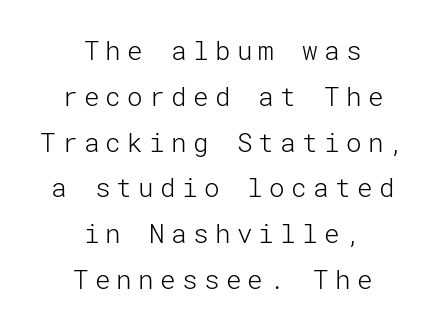
Q: Is the text bold? A: No.
Q: Is the text italic (slanted)? A: No, it is upright.
Q: Is the text underlined? A: No.
Q: How is the paragraph aligned? A: Centered.
Q: Is the spacing between letters normal or unusually wide? A: Unusually wide.
